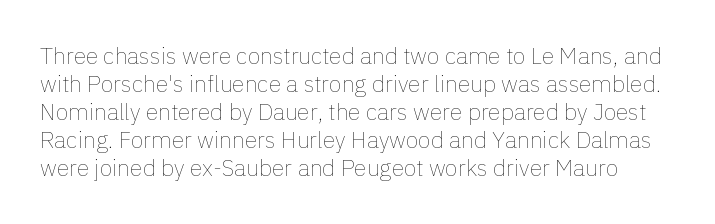
{"italic": "no", "bold": "no", "underline": "no", "line_spacing_ratio": 1.22, "letter_spacing": "normal", "letter_spacing_em": 0.0, "glyph_px": 23}
